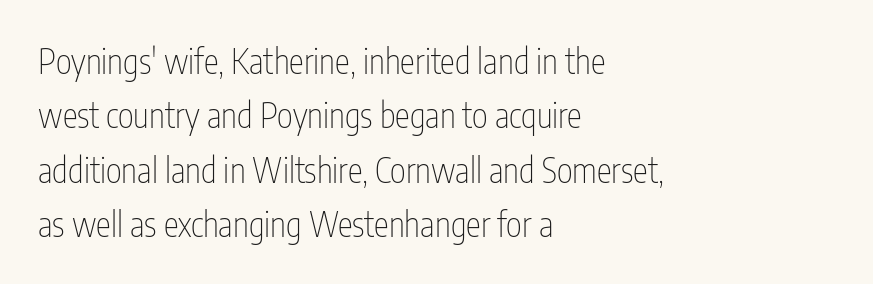
Q: Is the text bold? A: No.
Q: Is the text italic (slanted)? A: No, it is upright.
Q: Is the typeface a serif or a sans-serif typeface? A: Sans-serif.
Q: Is the text underlined? A: No.
Q: How is the paragraph aligned? A: Left-aligned.
Q: Is the spacing between letters normal or unusually wide? A: Normal.
Q: Is the spacing between lines tight, normal or loose? A: Normal.
Q: Width (condensed, normal, or wide)? A: Condensed.
Q: Stroke contrast? A: Low.
Q: x-height? A: Medium.
Q: Monospaced? A: No.
